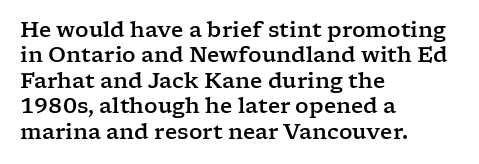
Short and long lines alike share a common starting point at left. Letters rest on an invisible, unmarked baseline. No extra tracking has been applied to these lines. Is there any slant? The stems are plumb.
